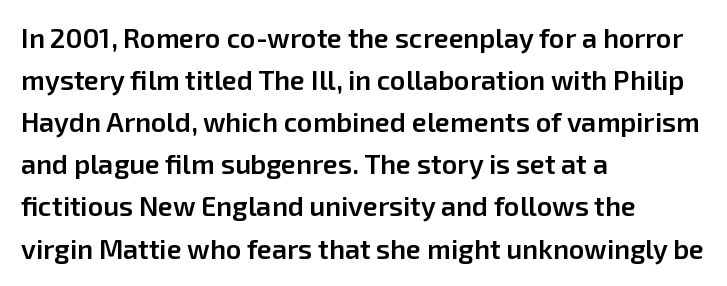
{"italic": "no", "bold": "semi", "underline": "no", "align": "left", "line_spacing": "normal", "line_spacing_ratio": 1.56, "letter_spacing": "normal", "letter_spacing_em": 0.0, "glyph_px": 27}
